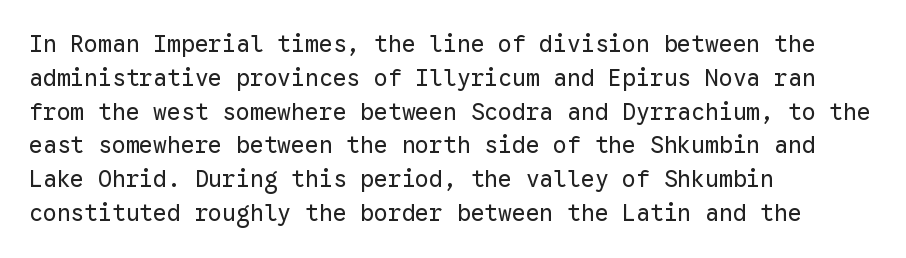
Q: Is the text bold? A: No.
Q: Is the text italic (slanted)? A: No, it is upright.
Q: Is the text underlined? A: No.
Q: How is the paragraph aligned? A: Left-aligned.
Q: Is the spacing between letters normal or unusually wide? A: Normal.
Q: Is the spacing between lines tight, normal or loose? A: Normal.
